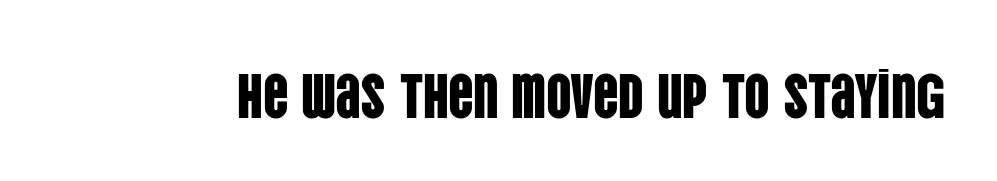
Unmarked baselines from the first word to the last. Do the letters lean? They stand straight. Looks like regular typesetting: each glyph gets only the width it needs. Observe the ordinary spacing: letters are neighbours, not strangers.
